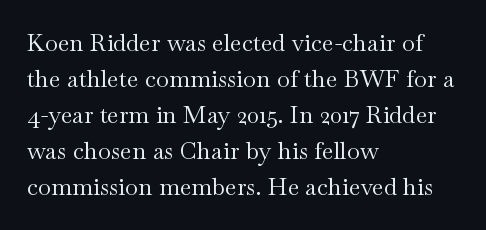
{"italic": "no", "bold": "no", "underline": "no", "align": "left", "line_spacing": "normal", "line_spacing_ratio": 1.5, "letter_spacing": "normal", "letter_spacing_em": 0.0, "glyph_px": 24}
